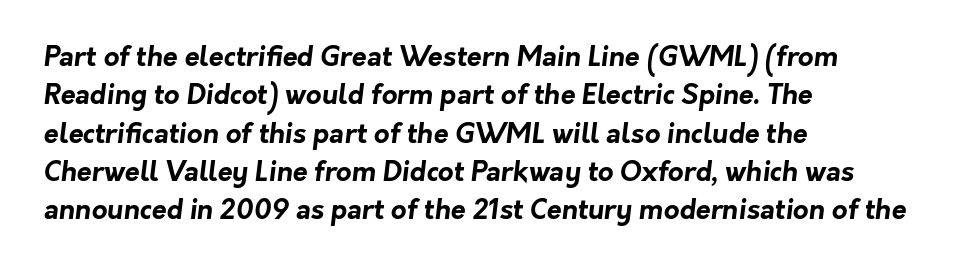
{"bold": "yes", "underline": "no", "align": "left", "line_spacing": "normal", "line_spacing_ratio": 1.42, "letter_spacing": "normal", "letter_spacing_em": 0.0, "glyph_px": 27}
